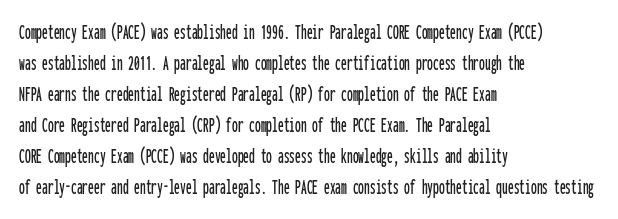
The designer left line spacing at the default. Glance below the letters and you will spot only blank space. The letters sit at their default tracking, neither squeezed nor spread. If you drew a line through each stem, it would be perfectly vertical. The compositor pushed each line to the left boundary.
